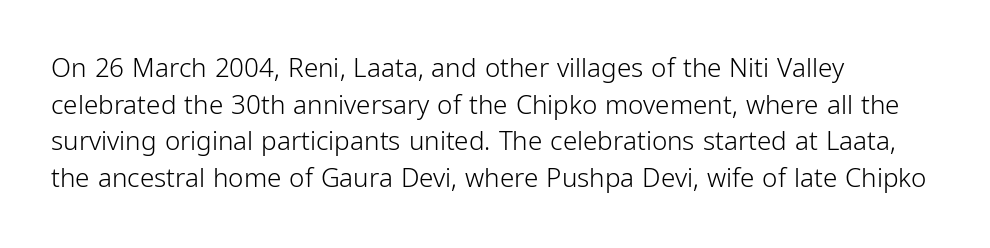
{"italic": "no", "bold": "no", "underline": "no", "align": "left", "line_spacing": "normal", "line_spacing_ratio": 1.41, "letter_spacing": "normal", "letter_spacing_em": 0.0, "glyph_px": 26}
